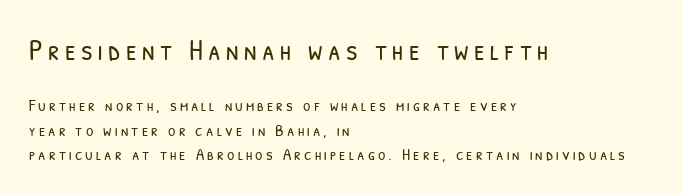
Q: Is the text bold? A: No.
Q: Is the typeface a serif or a sans-serif typeface? A: Sans-serif.
Q: Is the text underlined? A: No.
Q: How is the paragraph aligned? A: Left-aligned.
Q: Is the spacing between lines tight, normal or loose? A: Normal.
Q: Which block of text is set in a larger size, the first (top) or the second (bottom)? A: The first (top) one.
Q: Width (condensed, normal, or wide)? A: Condensed.
Q: Stroke contrast? A: Low.
Q: x-height? A: Medium.
Q: Monospaced? A: No.
